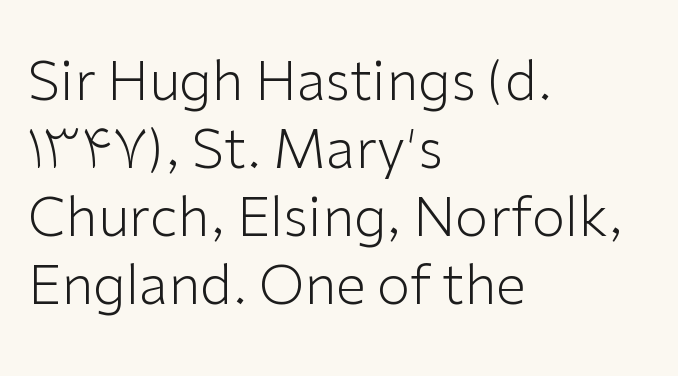
Q: Is the text bold? A: No.
Q: Is the text italic (slanted)? A: No, it is upright.
Q: Is the typeface a serif or a sans-serif typeface? A: Sans-serif.
Q: Is the text underlined? A: No.
Q: How is the paragraph aligned? A: Left-aligned.
Q: Is the spacing between letters normal or unusually wide? A: Normal.
Q: Is the spacing between lines tight, normal or loose? A: Normal.
Q: Width (condensed, normal, or wide)? A: Normal.
Q: Stroke contrast? A: Low.
Q: x-height? A: Medium.
Q: Monospaced? A: No.
